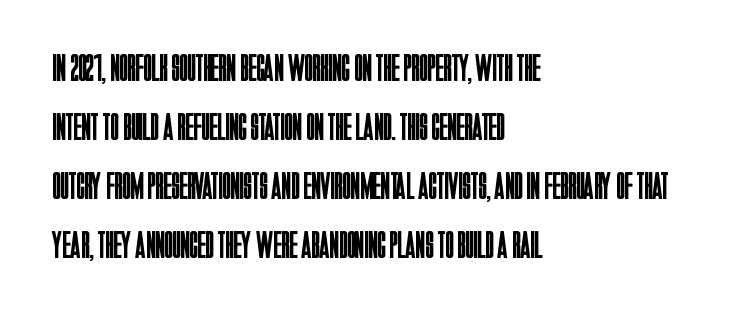
{"serif": "no", "italic": "no", "bold": "no", "weight": "regular", "width": "condensed", "stroke_contrast": "low", "x_height": "large", "monospaced": "no", "underline": "no", "align": "left", "line_spacing": "normal", "line_spacing_ratio": 1.55, "letter_spacing": "normal", "letter_spacing_em": 0.0, "glyph_px": 38}
